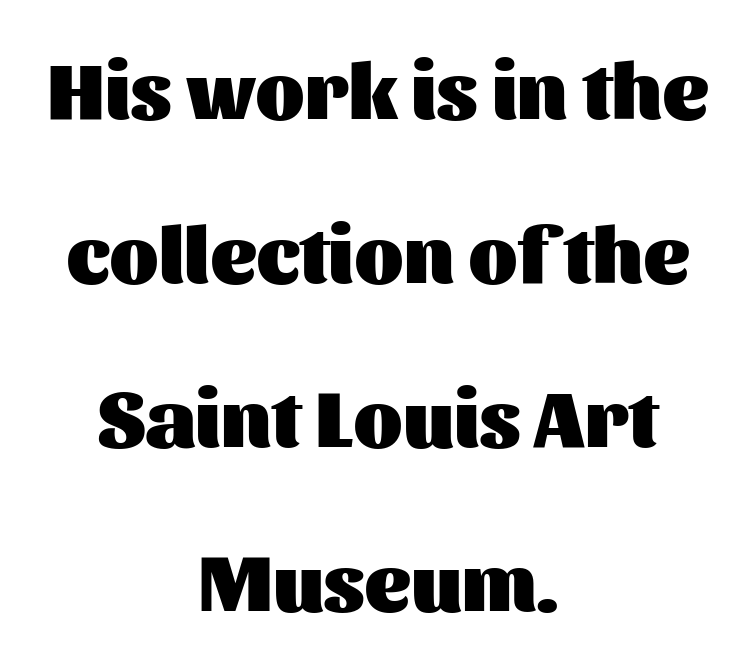
The image shows 80 px heavy sans-serif type, upright; set centered, loose line spacing (2.05x), normal letter spacing, not underlined; medium stroke contrast and a medium x-height.
